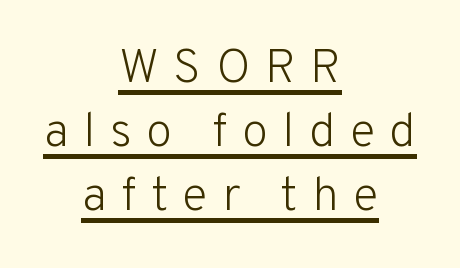
Proportional: the letters do not fall into vertical columns. Leftover space on each line is divided equally before and after the words. The sample's only ornament is a line tracing under the words. The designer left line spacing at the default. This is sans-serif lettering, the kind often seen on screens and signage.
